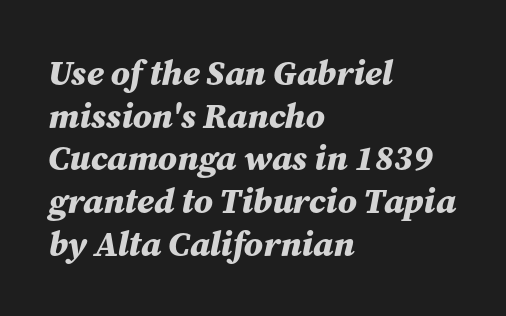
{"italic": "yes", "lean": "right", "slant_degrees": 12, "bold": "yes", "weight": "bold", "width": "normal", "stroke_contrast": "medium", "x_height": "medium", "monospaced": "no", "underline": "no", "align": "left", "line_spacing_ratio": 1.22, "letter_spacing": "normal", "letter_spacing_em": 0.0, "glyph_px": 35}
